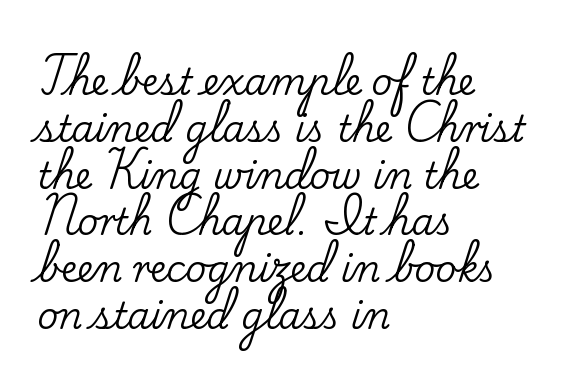
The image shows 36 px serif type; set left-aligned, normal line spacing (1.3x), normal letter spacing, not underlined; low stroke contrast and a small x-height.
